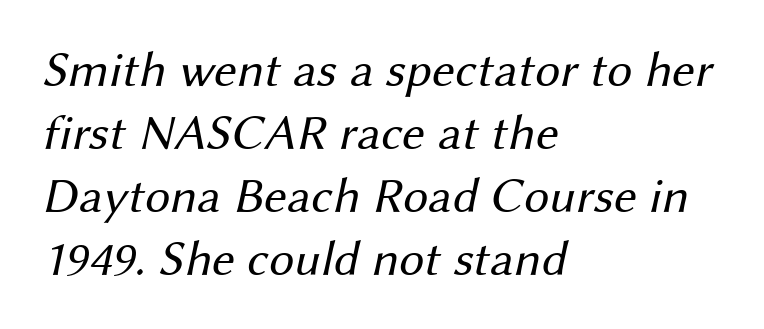
Note: no serifs on the glyphs. In terms of letterspacing, this is plain default setting. The glyphs are unaccompanied by any horizontal stroke below them. Vertical stems look standard width or narrower in stroke. All the whitespace from short lines collects on the right. Horizontal bands of white between lines are of average thickness.
